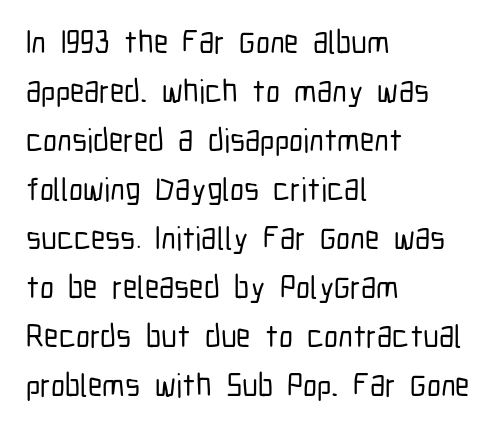
{"serif": "no", "italic": "no", "width": "condensed", "stroke_contrast": "low", "x_height": "medium", "monospaced": "no", "underline": "no", "align": "left", "line_spacing": "normal", "line_spacing_ratio": 1.53, "letter_spacing": "normal", "letter_spacing_em": 0.0, "glyph_px": 32}
